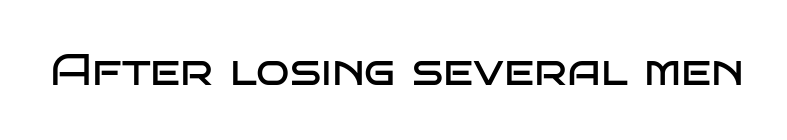
{"serif": "no", "italic": "no", "bold": "no", "weight": "regular", "width": "wide", "stroke_contrast": "low", "x_height": "large", "monospaced": "no", "underline": "no", "letter_spacing": "normal", "letter_spacing_em": 0.0, "glyph_px": 44}
